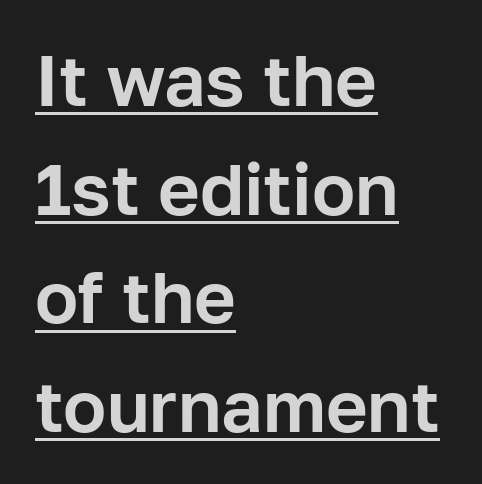
The image shows 72 px sans-serif type, upright; set left-aligned, normal line spacing (1.51x), normal letter spacing, underlined; low stroke contrast and a medium x-height.
